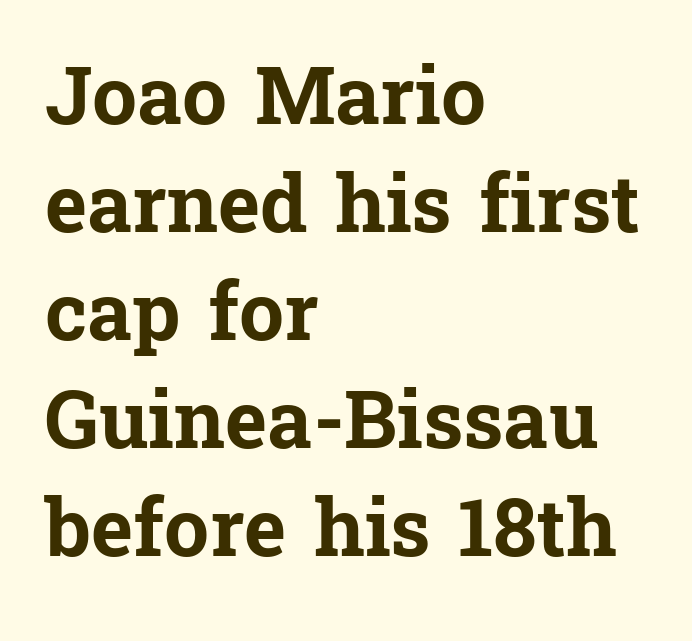
The letters are bold, with thick, heavy strokes. To sum up the face: it has serifs. Does the copy run flush right? No — it runs flush left. This sample has the flowing, uneven cadence of proportional lettering.
